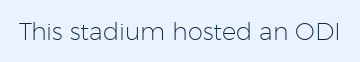
Q: Is the text bold? A: No.
Q: Is the text italic (slanted)? A: No, it is upright.
Q: Is the text underlined? A: No.
Q: Is the spacing between letters normal or unusually wide? A: Normal.
